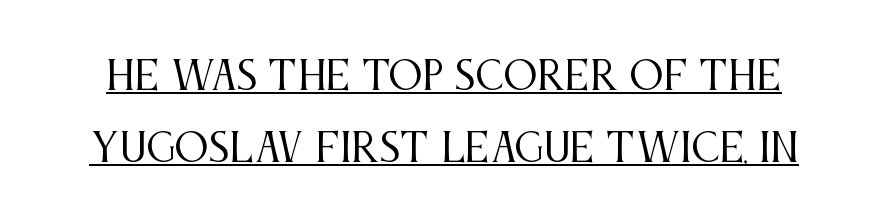
The image shows 38 px regular-weight, condensed serif type, upright; set loose line spacing (1.9x), normal letter spacing, underlined; medium stroke contrast and a large x-height.
